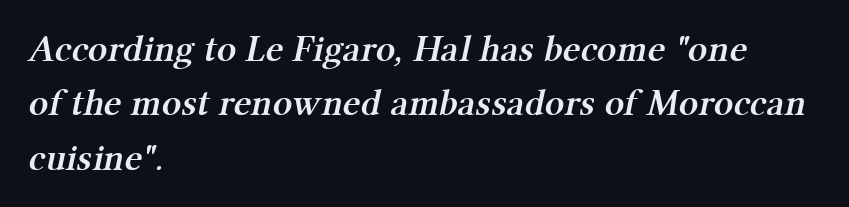
The image shows 38 px semibold serif type; set left-aligned, normal line spacing (1.43x), normal letter spacing, not underlined; medium stroke contrast and a medium x-height.
